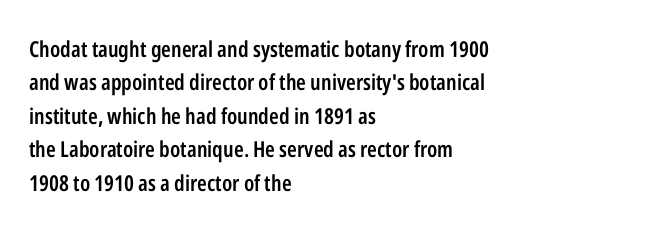
{"italic": "no", "bold": "semi", "underline": "no", "align": "left", "line_spacing": "normal", "line_spacing_ratio": 1.52, "letter_spacing": "normal", "letter_spacing_em": 0.0, "glyph_px": 22}
